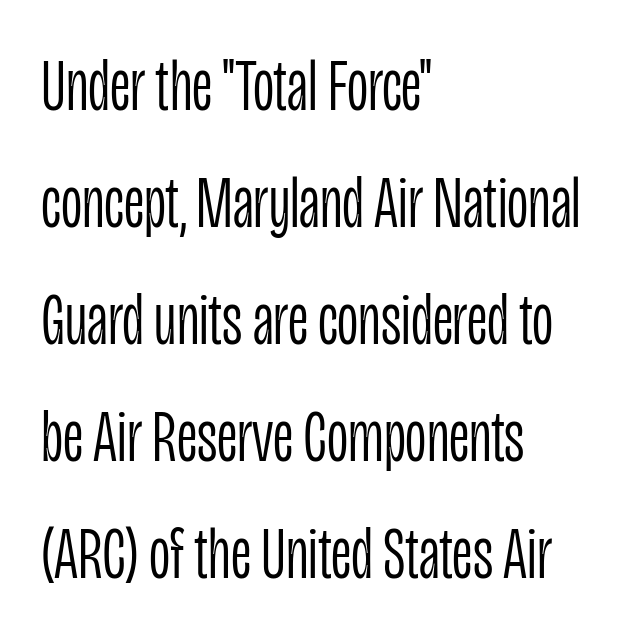
Q: Is the text bold? A: No.
Q: Is the text italic (slanted)? A: No, it is upright.
Q: Is the typeface a serif or a sans-serif typeface? A: Sans-serif.
Q: Is the text underlined? A: No.
Q: How is the paragraph aligned? A: Left-aligned.
Q: Is the spacing between letters normal or unusually wide? A: Normal.
Q: Is the spacing between lines tight, normal or loose? A: Normal.
Q: Width (condensed, normal, or wide)? A: Condensed.
Q: Stroke contrast? A: Low.
Q: x-height? A: Large.
Q: Monospaced? A: No.
